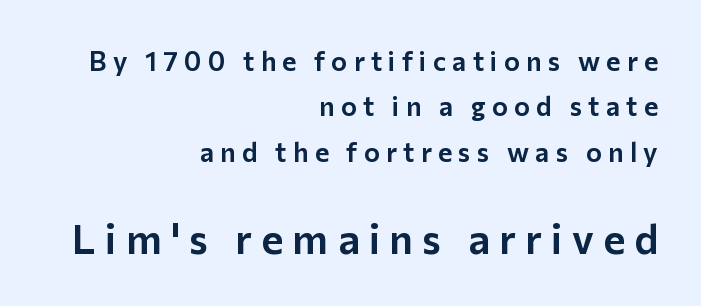
Q: Is the text italic (slanted)? A: No, it is upright.
Q: Is the typeface a serif or a sans-serif typeface? A: Sans-serif.
Q: Is the text underlined? A: No.
Q: How is the paragraph aligned? A: Right-aligned.
Q: Is the spacing between letters normal or unusually wide? A: Unusually wide.
Q: Is the spacing between lines tight, normal or loose? A: Normal.
Q: Which block of text is set in a larger size, the first (top) or the second (bottom)? A: The second (bottom) one.
Q: Width (condensed, normal, or wide)? A: Normal.
Q: Stroke contrast? A: Low.
Q: x-height? A: Medium.
Q: Monospaced? A: No.
